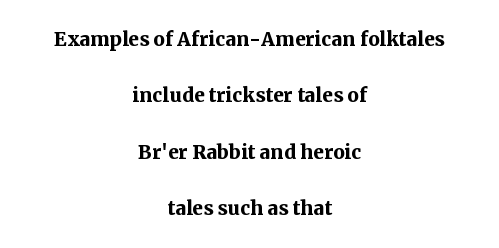
The image shows 26 px bold type, upright; set centered, loose line spacing (2.17x), normal letter spacing, not underlined.
